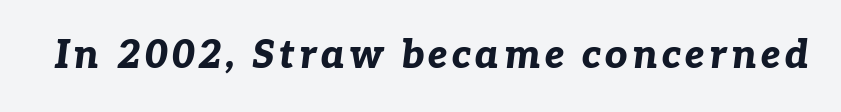
These lines are rendered in a variable-pitch font. An italicized treatment has been applied to the whole sample. Compared with an ordinary text face, these strokes are far heavier — a full bold. Has an underline been added? It has not.
